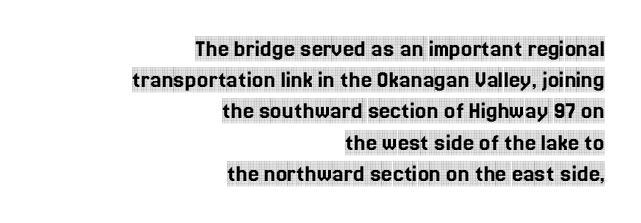
The passage is arranged like a letterhead date or caption credit — flush right. The passage shown is not underscored anywhere. Inter-character spacing is left at the font's built-in metrics. The designer left line spacing at the default.
